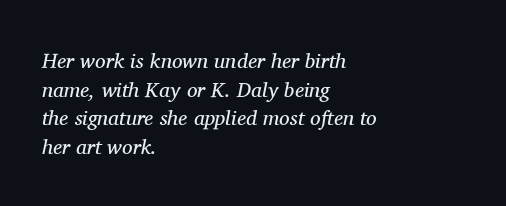
The image shows 21 px text type, italic (leaning right); set left-aligned, normal line spacing (1.36x), normal letter spacing, not underlined.
